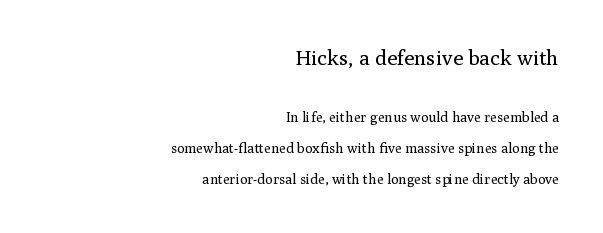
Q: Is the text bold? A: No.
Q: Is the text italic (slanted)? A: No, it is upright.
Q: Is the text underlined? A: No.
Q: How is the paragraph aligned? A: Right-aligned.
Q: Is the spacing between letters normal or unusually wide? A: Normal.
Q: Is the spacing between lines tight, normal or loose? A: Loose.
Q: Which block of text is set in a larger size, the first (top) or the second (bottom)? A: The first (top) one.
